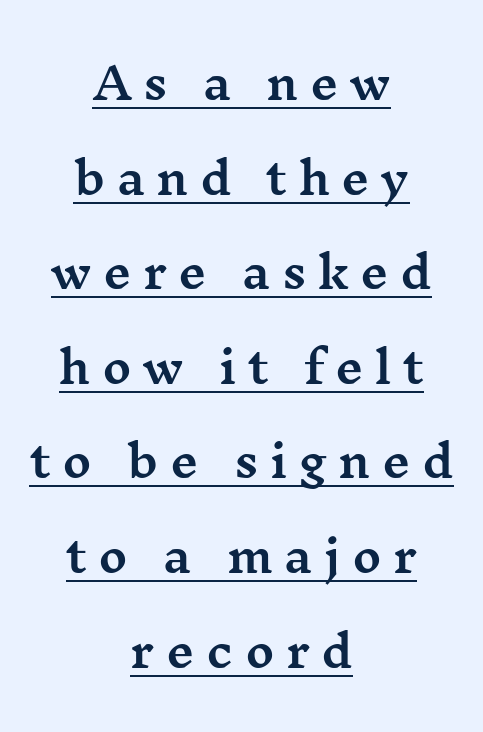
Q: Is the text italic (slanted)? A: No, it is upright.
Q: Is the typeface a serif or a sans-serif typeface? A: Serif.
Q: Is the text underlined? A: Yes.
Q: How is the paragraph aligned? A: Centered.
Q: Is the spacing between letters normal or unusually wide? A: Unusually wide.
Q: Is the spacing between lines tight, normal or loose? A: Loose.
Q: Width (condensed, normal, or wide)? A: Wide.
Q: Stroke contrast? A: Medium.
Q: x-height? A: Medium.
Q: Monospaced? A: No.
